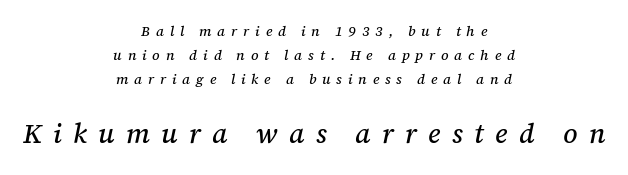
Underlining? Definitely not there. Bigger letters appear in the bottom chunk; the top chunk is reduced. Italic? Definitely — the glyphs are oblique. A typesetter would call this heavily tracked-out type. Is the block centered? Yes — each line is placed symmetrically about the middle.
